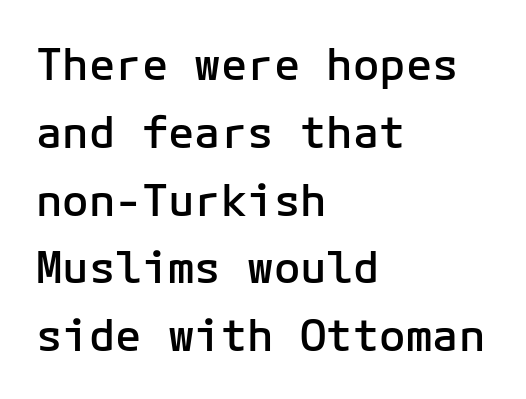
The image shows 44 px semibold sans-serif type, upright, monospaced; set left-aligned, normal line spacing (1.54x), normal letter spacing, not underlined; low stroke contrast and a medium x-height.
